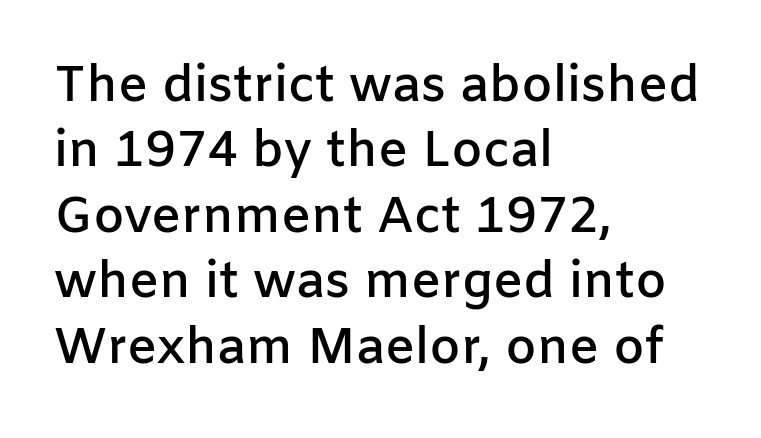
The image shows 50 px semibold sans-serif type, upright; set left-aligned, normal line spacing (1.31x), normal letter spacing, not underlined; low stroke contrast and a medium x-height.
